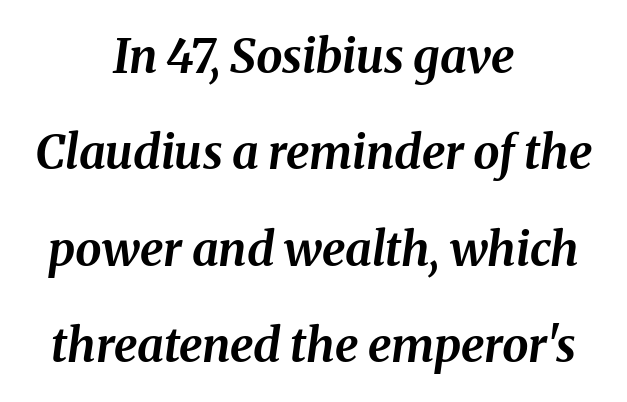
{"italic": "yes", "lean": "right", "slant_degrees": 8, "bold": "yes", "weight": "bold", "width": "normal", "stroke_contrast": "medium", "x_height": "medium", "monospaced": "no", "underline": "no", "align": "center", "line_spacing": "loose", "line_spacing_ratio": 2.05, "letter_spacing": "normal", "letter_spacing_em": 0.0, "glyph_px": 47}
